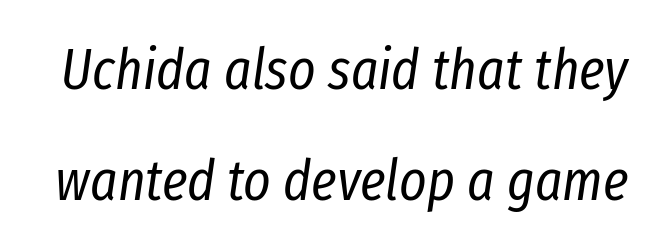
{"italic": "yes", "lean": "right", "slant_degrees": 8, "bold": "no", "weight": "regular", "width": "condensed", "stroke_contrast": "low", "x_height": "medium", "monospaced": "no", "underline": "no", "line_spacing": "loose", "line_spacing_ratio": 1.91, "letter_spacing": "normal", "letter_spacing_em": 0.0, "glyph_px": 58}
